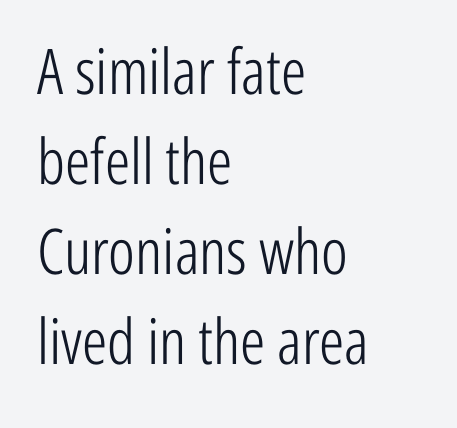
Designer's note — italics off, roman on. Check under the words: just untouched page. Think of a printed novel: that variable character pitch is what you see here. One glance says typical: line gaps are just what's usual.
